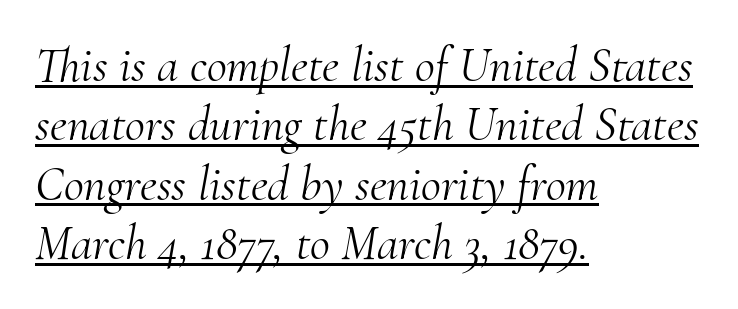
Notice how the stems are inclined rather than vertical — that's the hallmark of italics. Summary of weight: not heavy and not bold. No extra tracking has been applied to these lines. A classic flush-left, rag-right setting is used for this passage.
